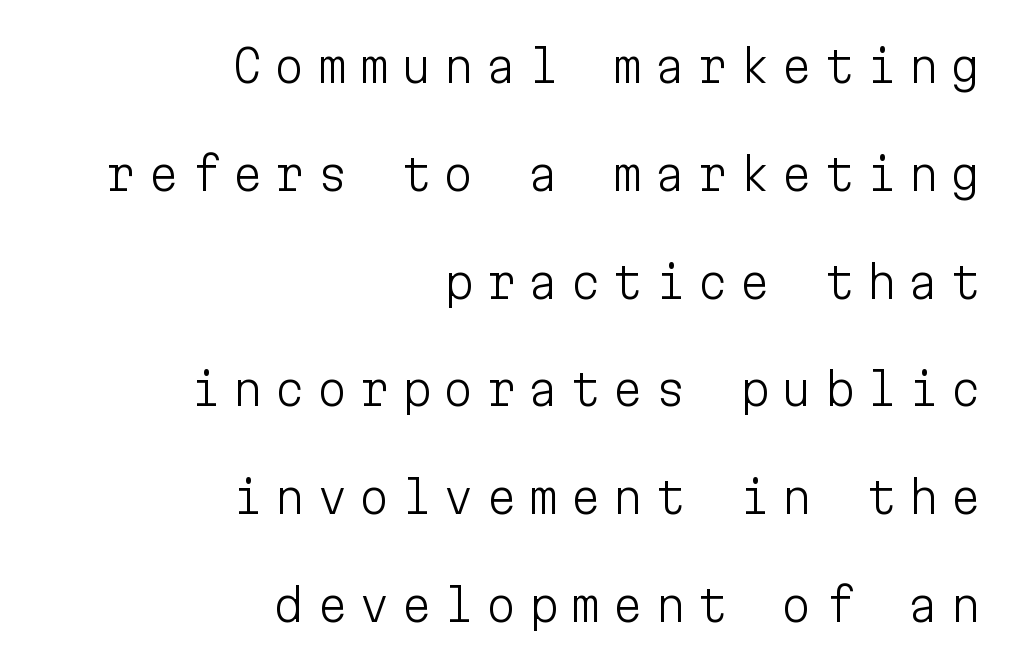
Q: Is the text bold? A: No.
Q: Is the text italic (slanted)? A: No, it is upright.
Q: Is the typeface a serif or a sans-serif typeface? A: Sans-serif.
Q: Is the text underlined? A: No.
Q: How is the paragraph aligned? A: Right-aligned.
Q: Is the spacing between letters normal or unusually wide? A: Unusually wide.
Q: Is the spacing between lines tight, normal or loose? A: Loose.
Q: Width (condensed, normal, or wide)? A: Normal.
Q: Stroke contrast? A: Low.
Q: x-height? A: Medium.
Q: Monospaced? A: Yes.
